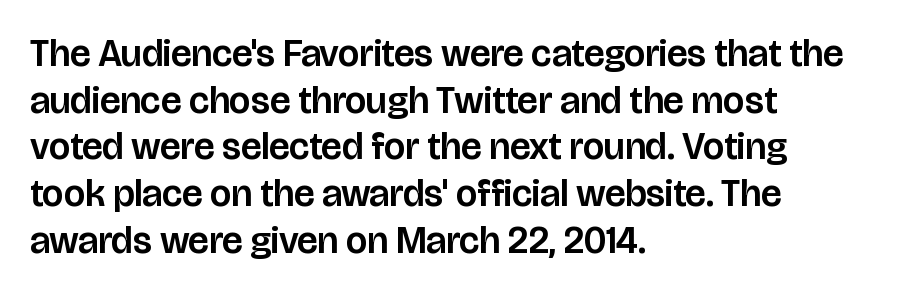
These lines keep a tight, regular rhythm from letter to letter. Spacing verdict: proportional, widths tailored to each character. Line beginnings align vertically; line endings do not. The lettering stays uniformly vertical, giving the passage a roman look.
